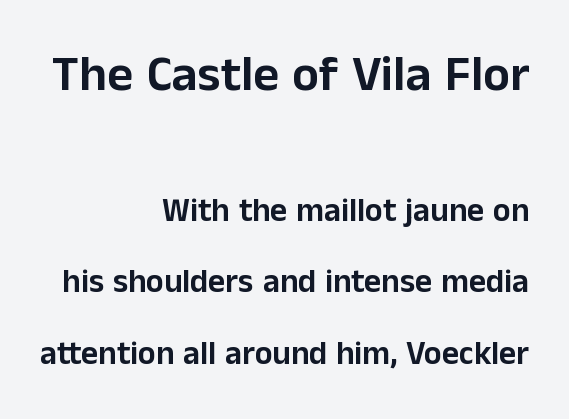
{"serif": "no", "italic": "no", "width": "normal", "stroke_contrast": "low", "x_height": "medium", "monospaced": "no", "underline": "no", "align": "right", "line_spacing": "loose", "line_spacing_ratio": 2.16, "letter_spacing": "normal", "letter_spacing_em": 0.0, "larger_block": "first", "size_ratio": 1.52, "glyph_px": 50}
